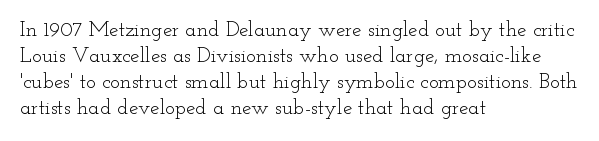
Q: Is the text bold? A: No.
Q: Is the text italic (slanted)? A: No, it is upright.
Q: Is the text underlined? A: No.
Q: How is the paragraph aligned? A: Left-aligned.
Q: Is the spacing between letters normal or unusually wide? A: Normal.
